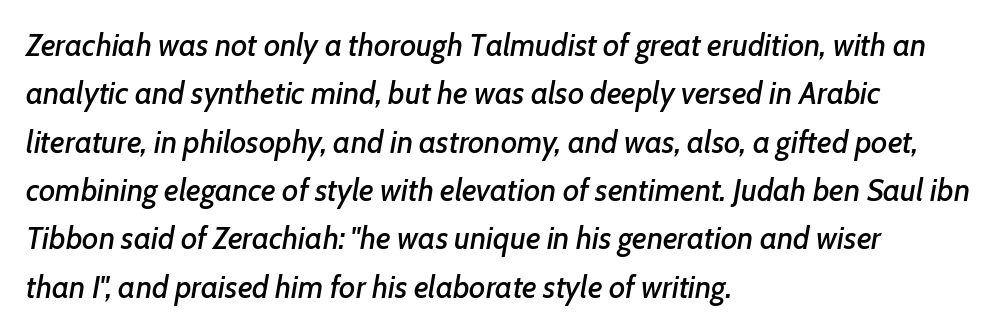
The image shows 31 px text type, italic (leaning right); set left-aligned, normal line spacing (1.56x), normal letter spacing, not underlined; low stroke contrast and a medium x-height.
